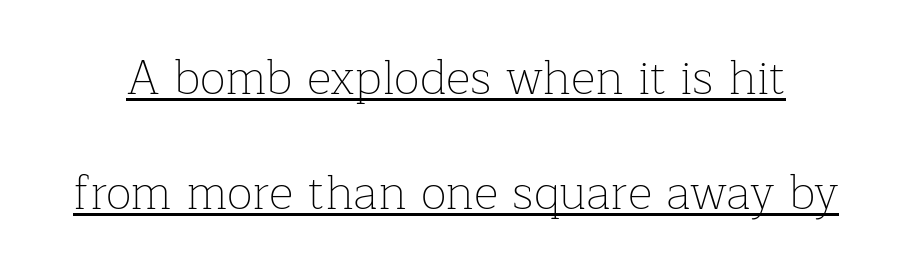
Q: Is the text bold? A: No.
Q: Is the text italic (slanted)? A: No, it is upright.
Q: Is the typeface a serif or a sans-serif typeface? A: Serif.
Q: Is the text underlined? A: Yes.
Q: Is the spacing between letters normal or unusually wide? A: Normal.
Q: Is the spacing between lines tight, normal or loose? A: Loose.
Q: Width (condensed, normal, or wide)? A: Normal.
Q: Stroke contrast? A: Low.
Q: x-height? A: Medium.
Q: Monospaced? A: No.
